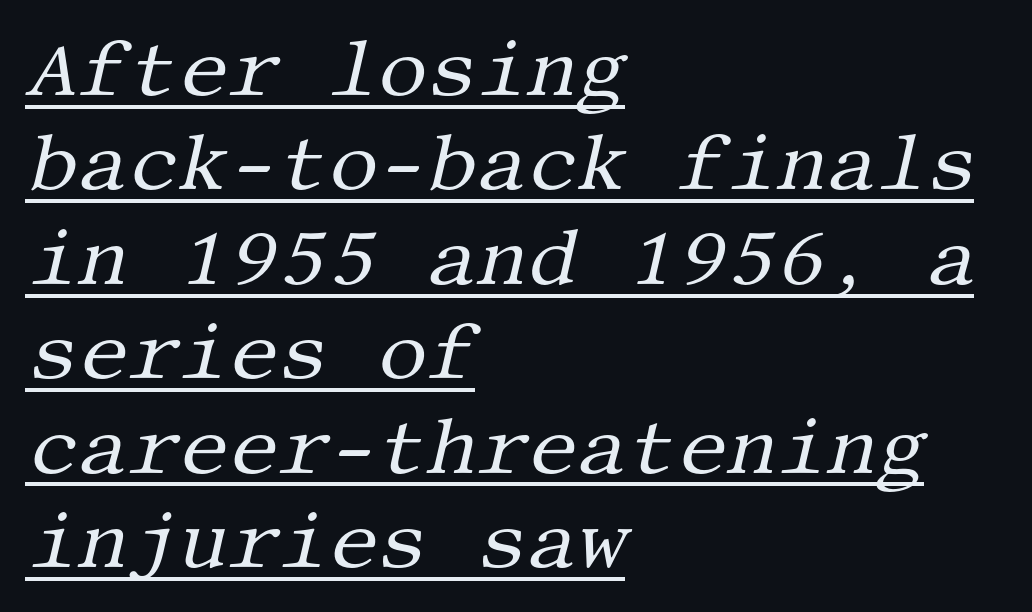
Q: Is the text bold? A: No.
Q: Is the text italic (slanted)? A: Yes, it leans right by about 13 degrees.
Q: Is the typeface a serif or a sans-serif typeface? A: Serif.
Q: Is the text underlined? A: Yes.
Q: How is the paragraph aligned? A: Left-aligned.
Q: Is the spacing between letters normal or unusually wide? A: Normal.
Q: Width (condensed, normal, or wide)? A: Normal.
Q: Stroke contrast? A: Medium.
Q: x-height? A: Large.
